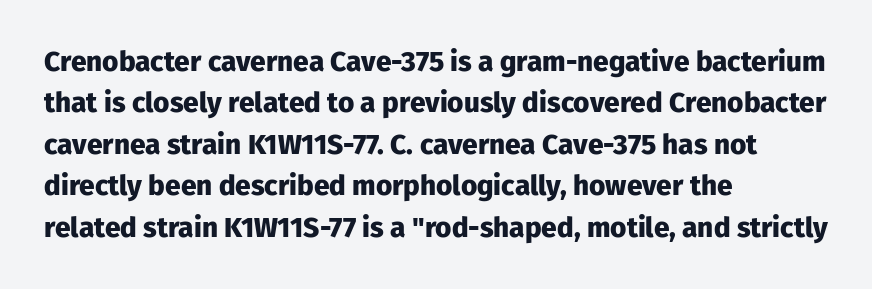
The image shows 28 px heavy sans-serif type, upright; set left-aligned, normal line spacing (1.48x), normal letter spacing, not underlined; low stroke contrast and a medium x-height.
